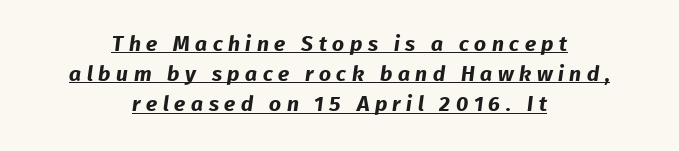
The image shows 21 px bold type; set centered, normal line spacing (1.44x), unusually wide letter spacing (+0.26 em), underlined.
